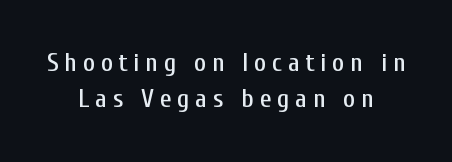
Q: Is the text italic (slanted)? A: No, it is upright.
Q: Is the text underlined? A: No.
Q: How is the paragraph aligned? A: Centered.
Q: Is the spacing between letters normal or unusually wide? A: Unusually wide.
Q: Is the spacing between lines tight, normal or loose? A: Normal.
